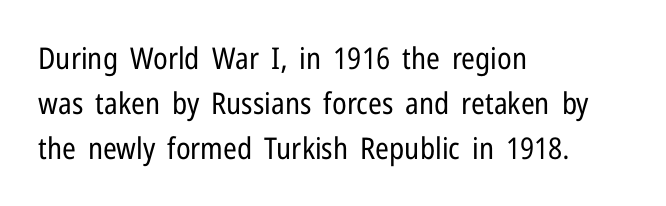
The image shows 30 px regular-weight, condensed sans-serif type, upright; set left-aligned, normal line spacing (1.5x), normal letter spacing, not underlined; low stroke contrast and a medium x-height.
